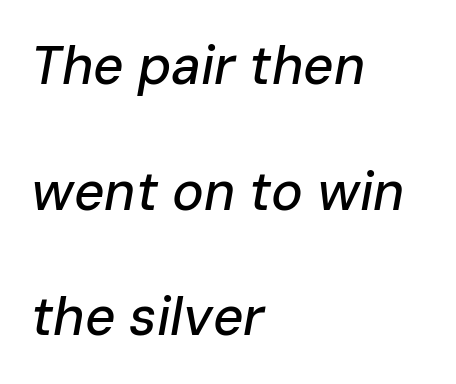
{"italic": "yes", "lean": "right", "slant_degrees": 10, "width": "normal", "stroke_contrast": "low", "x_height": "medium", "monospaced": "no", "underline": "no", "align": "left", "line_spacing": "loose", "line_spacing_ratio": 2.37, "letter_spacing": "normal", "letter_spacing_em": 0.0, "glyph_px": 53}
